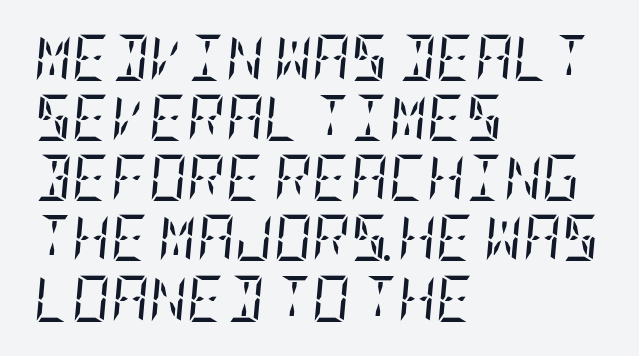
The image shows 47 px regular-weight, condensed serif type, italic (leaning right); set left-aligned, normal line spacing (1.28x), normal letter spacing, not underlined; low stroke contrast and a large x-height.
